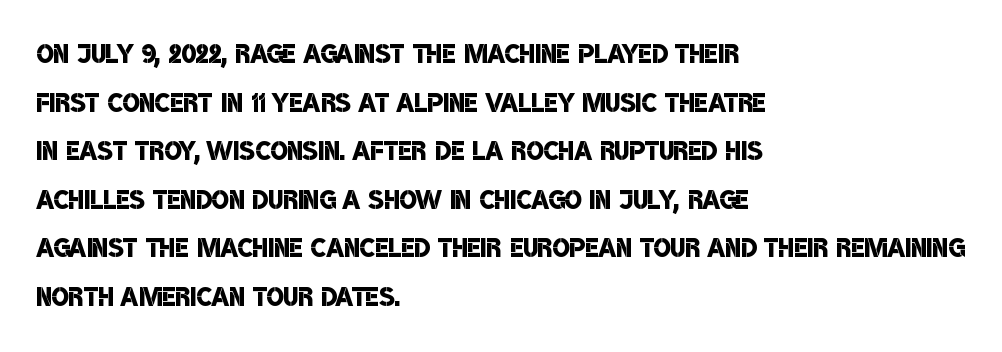
{"serif": "no", "bold": "semi", "weight": "semibold", "width": "condensed", "stroke_contrast": "low", "x_height": "large", "monospaced": "no", "underline": "no", "align": "left", "line_spacing": "normal", "line_spacing_ratio": 1.35, "letter_spacing": "normal", "letter_spacing_em": 0.0, "glyph_px": 36}
